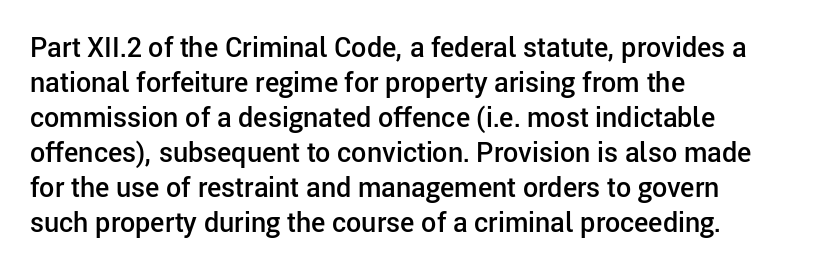
Q: Is the text bold? A: Semi-bold.
Q: Is the text italic (slanted)? A: No, it is upright.
Q: Is the text underlined? A: No.
Q: How is the paragraph aligned? A: Left-aligned.
Q: Is the spacing between letters normal or unusually wide? A: Normal.
Q: Is the spacing between lines tight, normal or loose? A: Normal.
